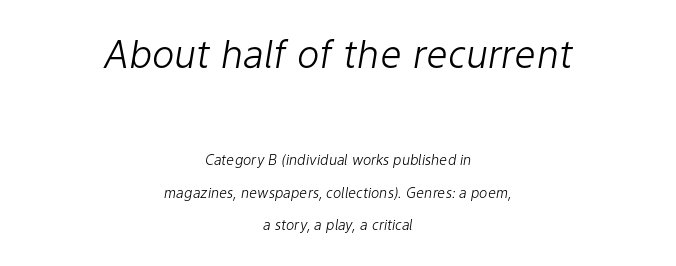
{"italic": "yes", "lean": "right", "slant_degrees": 9, "bold": "no", "weight": "light", "width": "normal", "stroke_contrast": "low", "x_height": "medium", "monospaced": "no", "underline": "no", "align": "center", "line_spacing": "loose", "line_spacing_ratio": 2.35, "letter_spacing": "normal", "letter_spacing_em": 0.0, "larger_block": "first", "size_ratio": 2.71, "glyph_px": 38}
